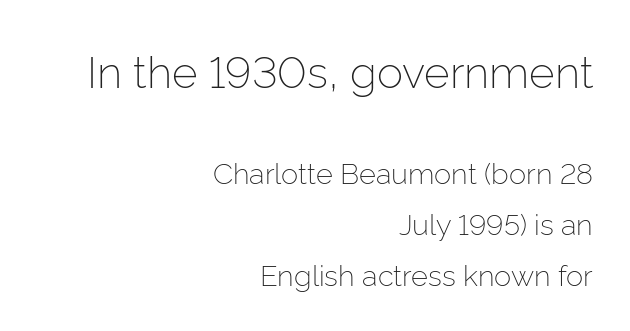
{"serif": "no", "italic": "no", "bold": "no", "weight": "light", "width": "normal", "stroke_contrast": "low", "x_height": "medium", "monospaced": "no", "underline": "no", "align": "right", "line_spacing_ratio": 1.76, "letter_spacing": "normal", "letter_spacing_em": 0.0, "larger_block": "first", "size_ratio": 1.52, "glyph_px": 44}
